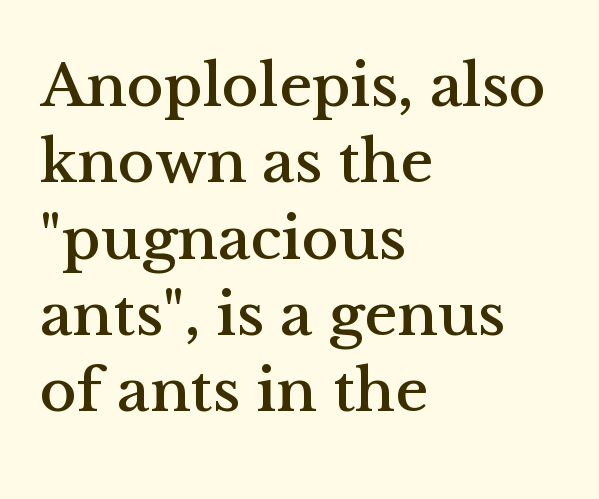
The image shows 62 px serif type, upright; set left-aligned, line spacing 1.23x, normal letter spacing, not underlined; medium stroke contrast and a medium x-height.
